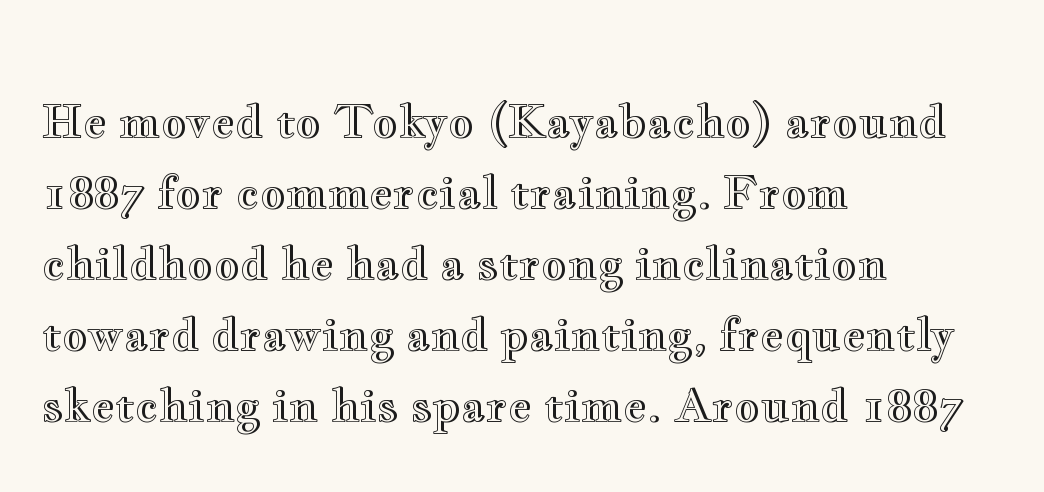
The image shows 45 px wide type, upright; set left-aligned, normal line spacing (1.58x), normal letter spacing, not underlined; a small x-height.
